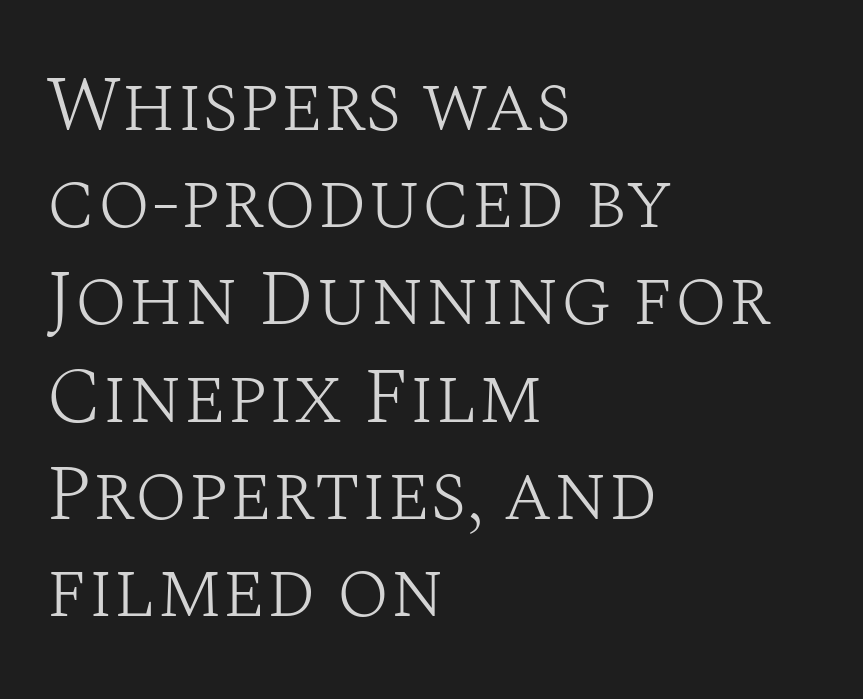
Q: Is the text bold? A: No.
Q: Is the text italic (slanted)? A: No, it is upright.
Q: Is the typeface a serif or a sans-serif typeface? A: Serif.
Q: Is the text underlined? A: No.
Q: How is the paragraph aligned? A: Left-aligned.
Q: Is the spacing between letters normal or unusually wide? A: Normal.
Q: Width (condensed, normal, or wide)? A: Normal.
Q: Stroke contrast? A: Medium.
Q: x-height? A: Large.
Q: Monospaced? A: No.
